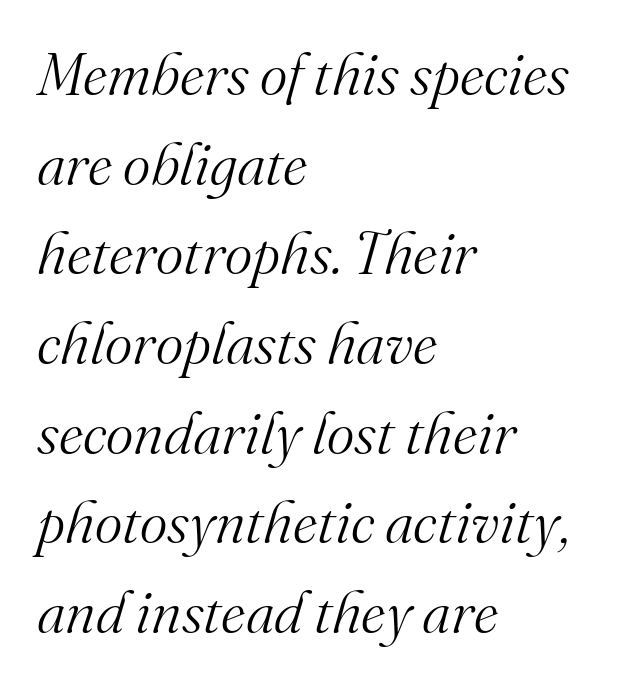
The image shows 59 px light serif type, italic (leaning right); set left-aligned, normal line spacing (1.52x), normal letter spacing, not underlined; medium stroke contrast and a small x-height.
